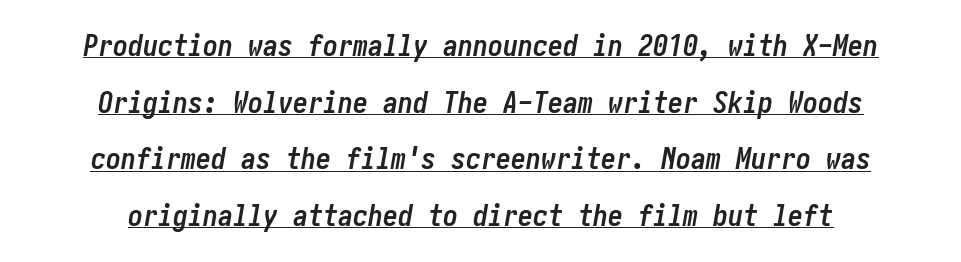
The image shows 30 px semibold, condensed type, italic (leaning right); set centered, line spacing 1.89x, normal letter spacing, underlined; low stroke contrast and a medium x-height.
